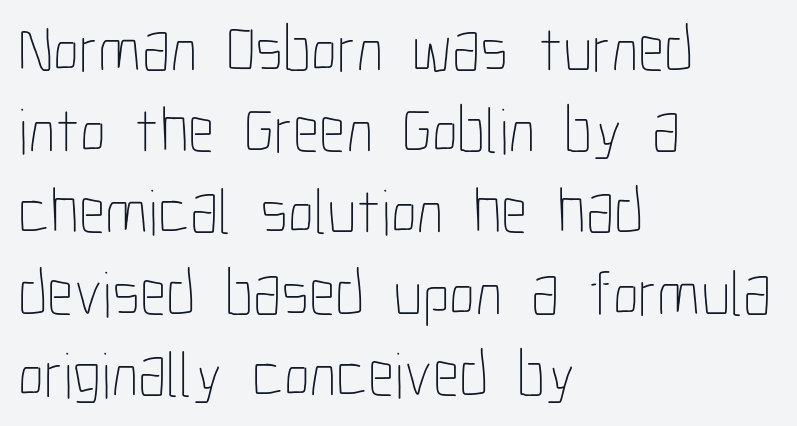
Is this a fixed-width face? No — the glyphs have proportional, varying widths. Baseline-to-baseline distance is the conventional proportion of letter height. The setting favours the left margin, as ordinary paragraphs usually do. Quick note: not italic, upright. The gaps between neighbouring characters are ordinary and unremarkable.
